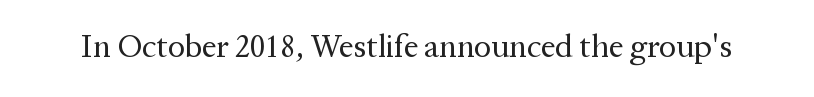
The image shows 32 px regular-weight serif type, upright; set normal letter spacing, not underlined; medium stroke contrast and a medium x-height.
